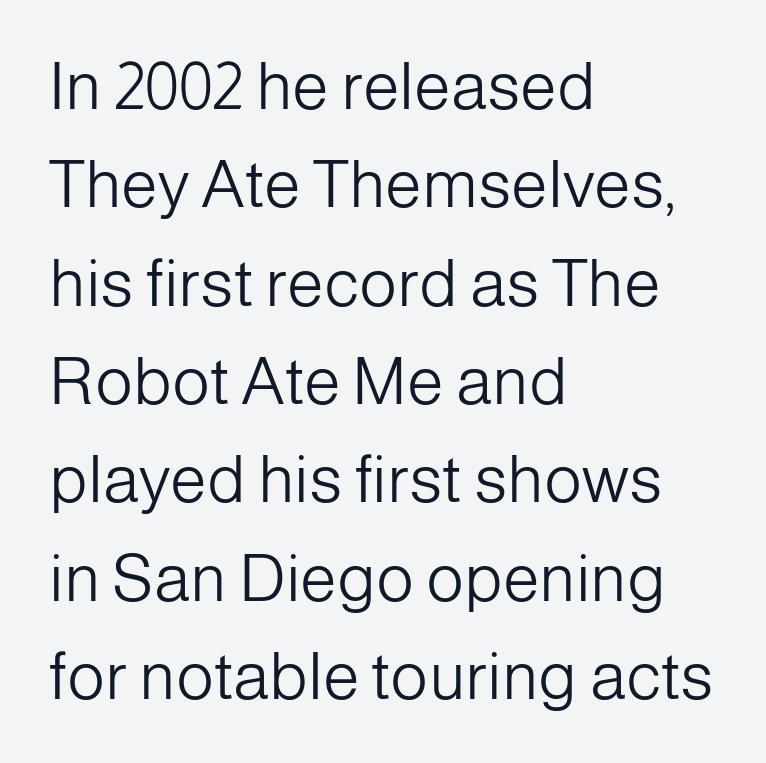
The image shows 66 px light sans-serif type, upright; set left-aligned, normal line spacing (1.49x), normal letter spacing, not underlined; low stroke contrast and a medium x-height.
